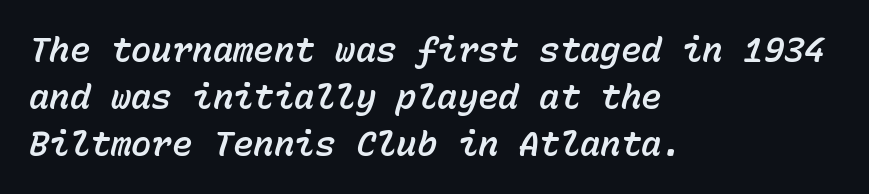
The image shows 34 px text type, italic (leaning right), monospaced; set left-aligned, normal line spacing (1.38x), normal letter spacing, not underlined; low stroke contrast and a medium x-height.
